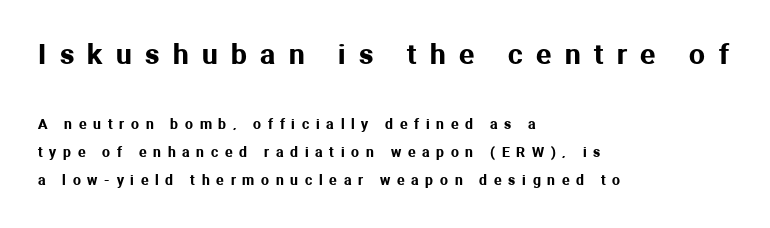
{"serif": "no", "italic": "no", "width": "normal", "stroke_contrast": "medium", "x_height": "medium", "monospaced": "no", "underline": "no", "align": "left", "line_spacing": "loose", "line_spacing_ratio": 2.0, "letter_spacing": "wide", "letter_spacing_em": 0.48, "larger_block": "first", "size_ratio": 2.0, "glyph_px": 28}
